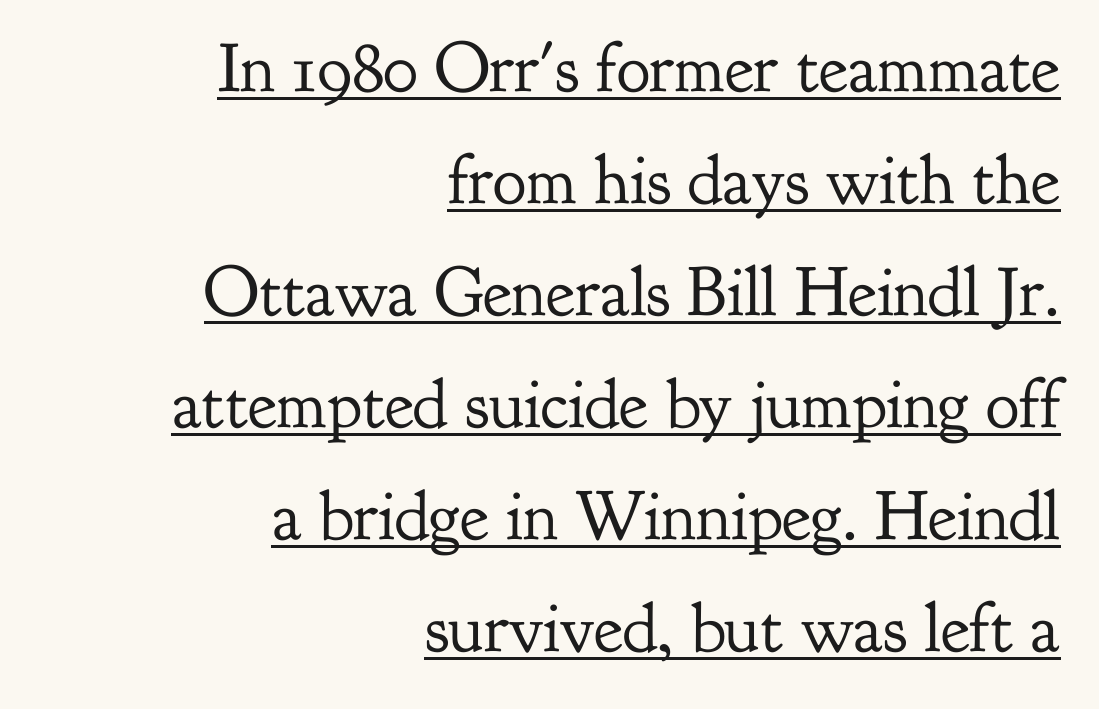
Q: Is the text bold? A: No.
Q: Is the text italic (slanted)? A: No, it is upright.
Q: Is the typeface a serif or a sans-serif typeface? A: Serif.
Q: Is the text underlined? A: Yes.
Q: How is the paragraph aligned? A: Right-aligned.
Q: Is the spacing between letters normal or unusually wide? A: Normal.
Q: Is the spacing between lines tight, normal or loose? A: Normal.
Q: Width (condensed, normal, or wide)? A: Normal.
Q: Stroke contrast? A: Low.
Q: x-height? A: Small.
Q: Monospaced? A: No.
